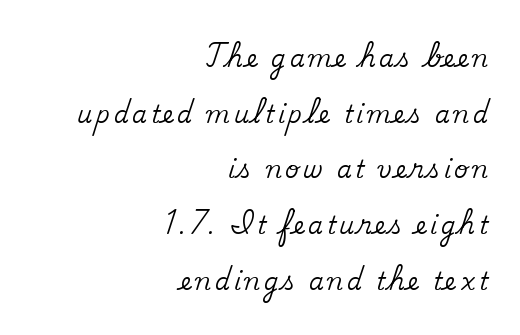
Q: Is the text italic (slanted)? A: Yes.
Q: Is the text underlined? A: No.
Q: How is the paragraph aligned? A: Right-aligned.
Q: Is the spacing between lines tight, normal or loose? A: Loose.
